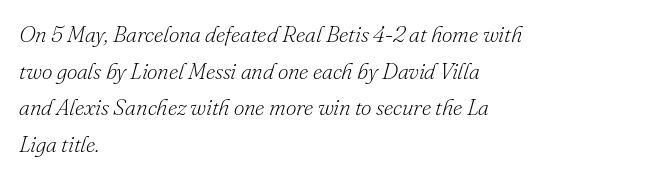
The glyphs look as if they've been sheared to an angle. Notice how descenders clear the ascenders below comfortably — that's standard leading. The line texture is even and compact thanks to regular tracking. Bold? No — there's no thickening of the strokes. Lines of text with bare space underneath.
